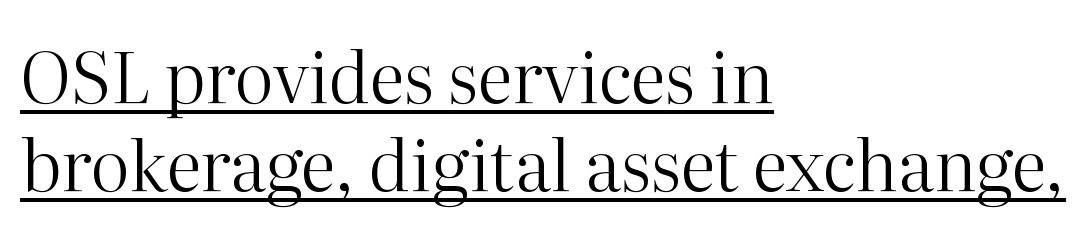
The image shows 70 px regular-weight serif type, upright; set left-aligned, normal line spacing (1.26x), normal letter spacing, underlined; high stroke contrast and a medium x-height.
